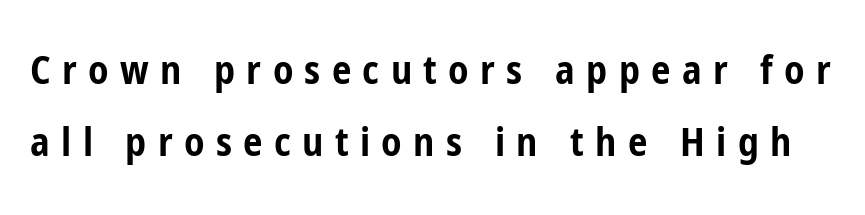
You could not count columns in this text — the font is proportionally spaced. Every stem runs plumb, perpendicular to the baseline. Has an underline been added? It has not. This rendering employs a face without finishing strokes, i.e., a sans-serif.
